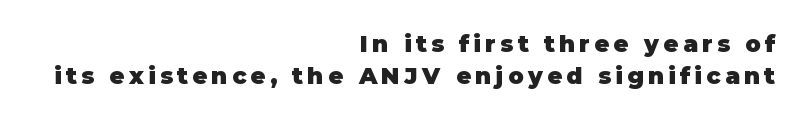
Q: Is the text bold? A: Yes.
Q: Is the text italic (slanted)? A: No, it is upright.
Q: Is the text underlined? A: No.
Q: How is the paragraph aligned? A: Right-aligned.
Q: Is the spacing between lines tight, normal or loose? A: Normal.
